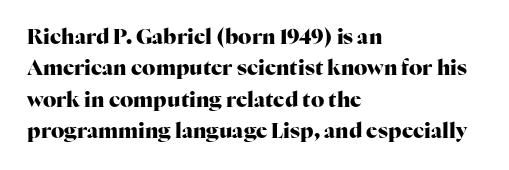
The image shows 21 px bold type, upright; set left-aligned, normal line spacing (1.49x), normal letter spacing, not underlined.
